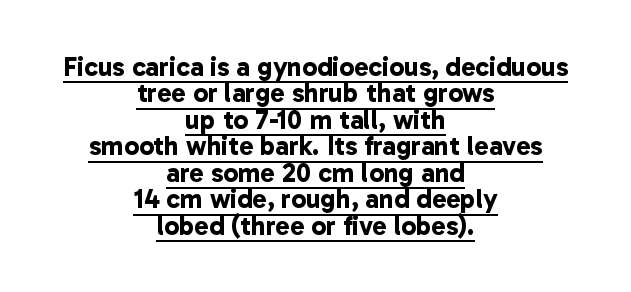
The image shows 27 px bold type; set centered, tight line spacing (0.98x), normal letter spacing, underlined.
